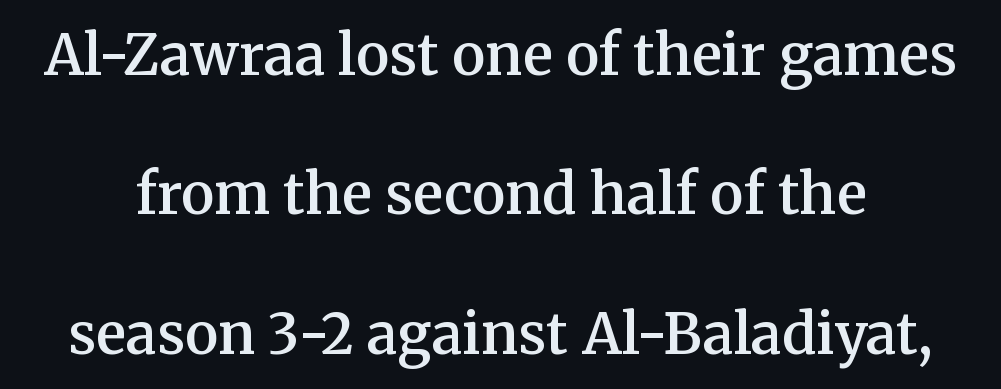
The image shows 56 px semibold serif type, upright; set loose line spacing (2.49x), normal letter spacing, not underlined; medium stroke contrast and a medium x-height.
